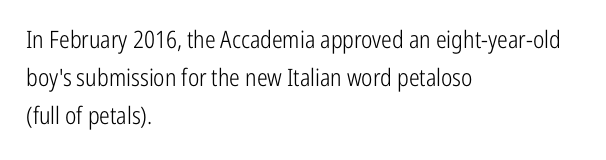
Q: Is the text bold? A: No.
Q: Is the text italic (slanted)? A: No, it is upright.
Q: Is the text underlined? A: No.
Q: How is the paragraph aligned? A: Left-aligned.
Q: Is the spacing between letters normal or unusually wide? A: Normal.
Q: Is the spacing between lines tight, normal or loose? A: Normal.
